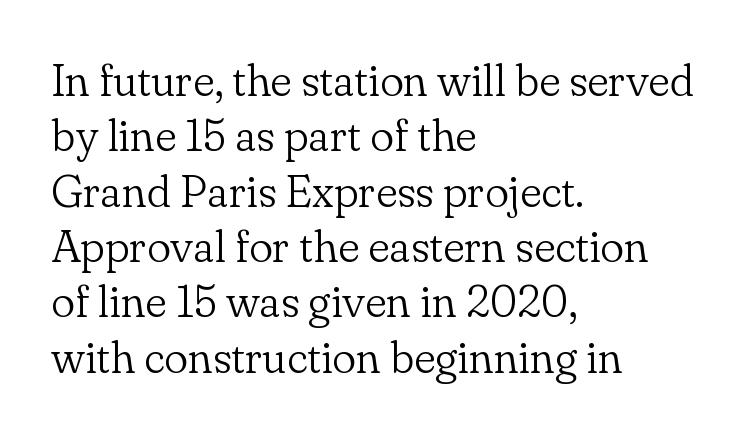
Nothing heavy about these letters — not bold at all. The passage shown is typeset with a serif family. Default kerning and tracking; the words read as compact shapes. The glyphs are unaccompanied by any horizontal stroke below them. Note the varied advance widths — an 'i' is clearly narrower than an 'm'.
